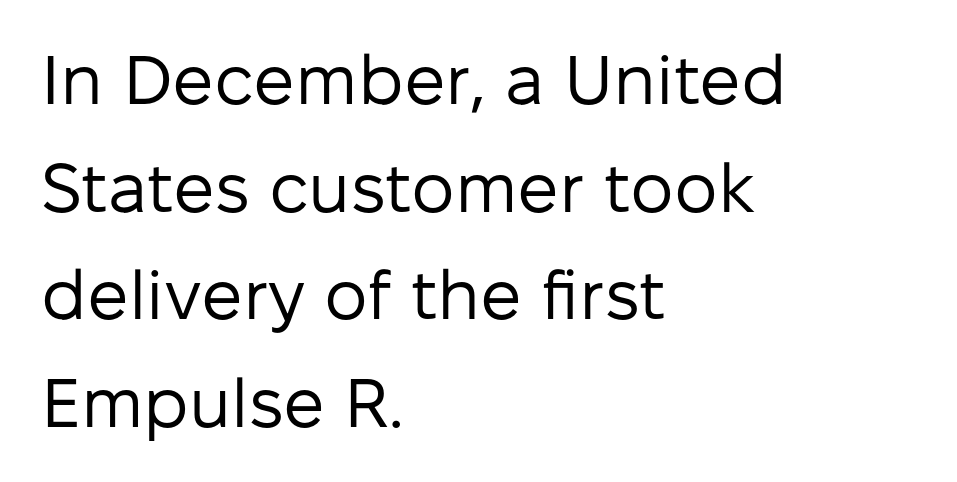
Varying glyph widths throughout — classic text-font behaviour. Every stem runs plumb, perpendicular to the baseline. The glyphs in this specimen are sans serif. Is the block centered? No — it sits flush against the left margin. This reads as an unemphasized weight, regular at the heaviest. How would I describe the line gaps? Plain and ordinary.
